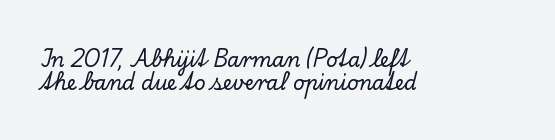
The passage is arranged the way most books set body copy — flush left. Standard letterfit; no display-style spreading of the glyphs. Has an underline been added? It has not.
